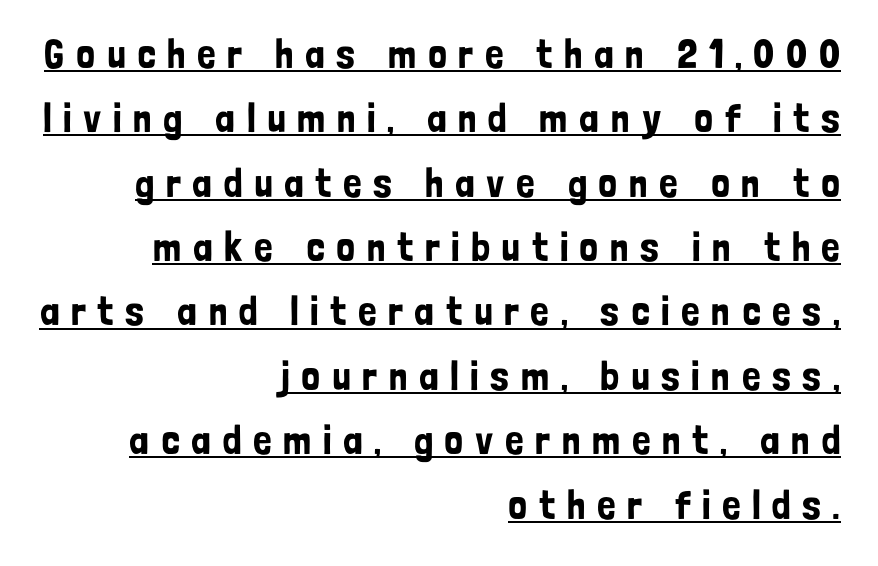
{"serif": "no", "italic": "no", "width": "condensed", "stroke_contrast": "low", "x_height": "medium", "monospaced": "no", "underline": "yes", "align": "right", "line_spacing": "normal", "line_spacing_ratio": 1.57, "letter_spacing": "wide", "letter_spacing_em": 0.28, "glyph_px": 41}
